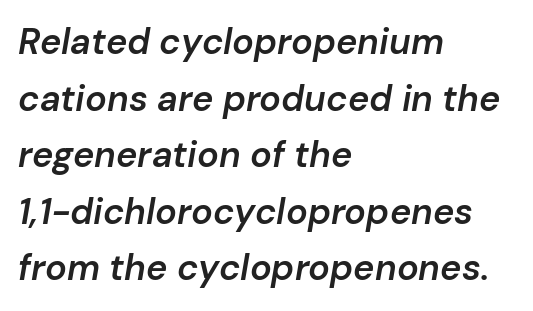
The image shows 36 px semibold type, italic (leaning right); set left-aligned, normal line spacing (1.57x), normal letter spacing, not underlined; low stroke contrast and a medium x-height.
